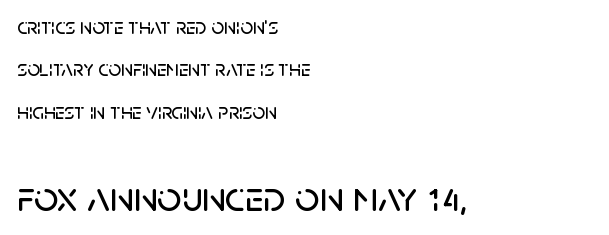
{"serif": "no", "italic": "no", "width": "normal", "stroke_contrast": "low", "x_height": "large", "monospaced": "no", "underline": "no", "align": "left", "line_spacing": "loose", "line_spacing_ratio": 1.93, "letter_spacing": "normal", "letter_spacing_em": 0.0, "larger_block": "second", "size_ratio": 1.95, "glyph_px": 43}
